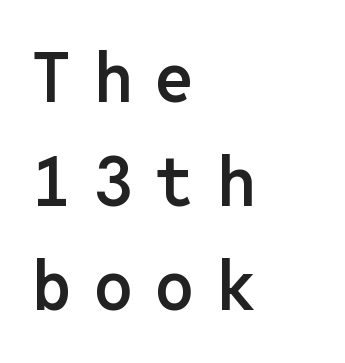
Unlike a traditional serif, this face leaves its strokes unadorned. Underlining? Definitely not there. The ragged edge is on the right, which tells us the setting is flush left. Is the type bold? Partly — it's a semibold, heavier than regular but not fully bold. Is there much room between lines? A standard amount, neither cramped nor airy. A typesetter would call this monospace, since all characters share one set width.
